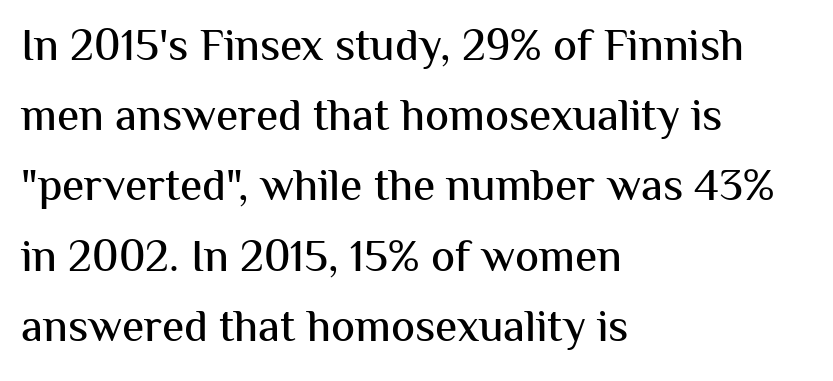
{"serif": "no", "italic": "no", "width": "normal", "stroke_contrast": "medium", "x_height": "medium", "monospaced": "no", "underline": "no", "align": "left", "line_spacing": "normal", "line_spacing_ratio": 1.56, "letter_spacing": "normal", "letter_spacing_em": 0.0, "glyph_px": 45}
